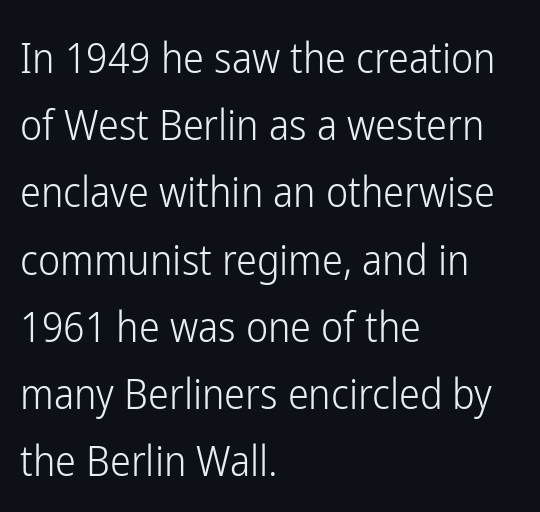
Standard letterfit; no display-style spreading of the glyphs. Any mark beneath the type? The region is blank. This sample uses an upright cut, with every glyph sitting square on the baseline. Each new line begins a customary step beneath the previous one. Casual observation: everything's shoved over to the left. Varying glyph widths throughout — classic text-font behaviour.
